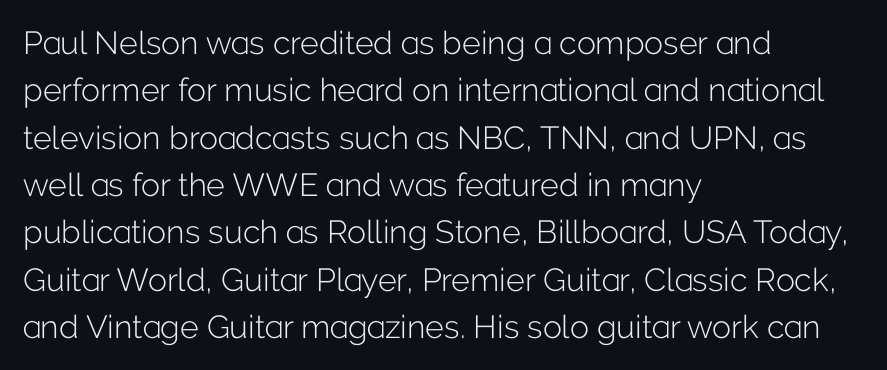
The image shows 32 px light sans-serif type, upright; set left-aligned, normal line spacing (1.48x), normal letter spacing, not underlined; low stroke contrast and a medium x-height.
